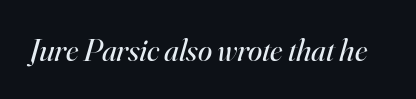
Q: Is the text bold? A: No.
Q: Is the text italic (slanted)? A: Yes, it leans right by about 16 degrees.
Q: Is the typeface a serif or a sans-serif typeface? A: Serif.
Q: Is the text underlined? A: No.
Q: Is the spacing between letters normal or unusually wide? A: Normal.
Q: Width (condensed, normal, or wide)? A: Normal.
Q: Stroke contrast? A: High.
Q: x-height? A: Small.
Q: Monospaced? A: No.
